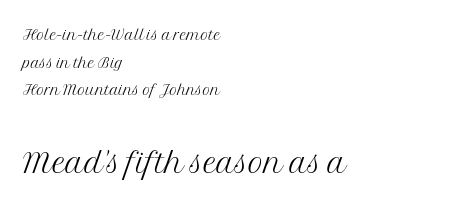
The image shows 42 px light serif type; set left-aligned, normal line spacing (1.32x), normal letter spacing, not underlined; the second (bottom) block is 2.0x larger; medium stroke contrast and a medium x-height.
